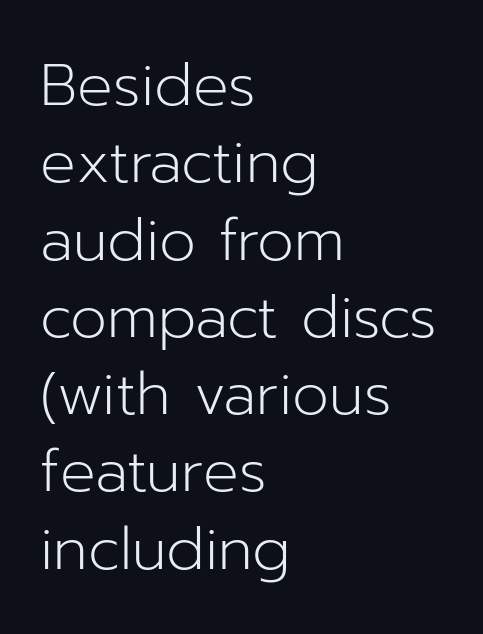
The image shows 59 px light sans-serif type, upright; set left-aligned, normal line spacing (1.31x), normal letter spacing, not underlined; low stroke contrast and a medium x-height.
